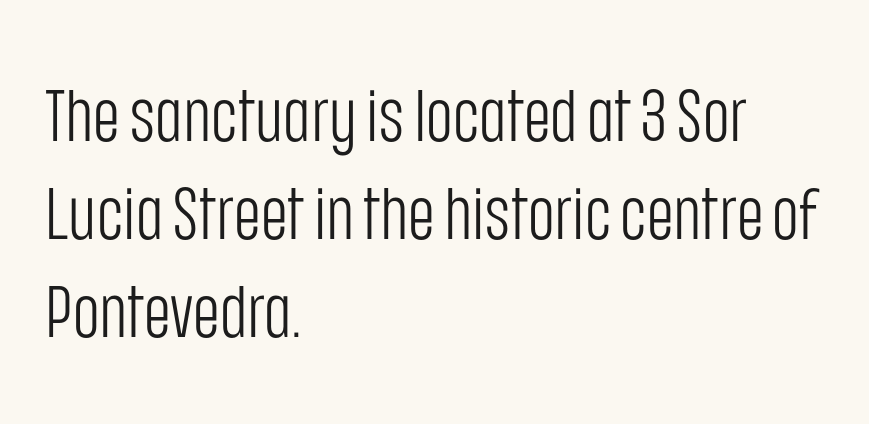
Vertical strokes here are truly vertical. Looks like regular typesetting: each glyph gets only the width it needs. The typeface chosen for these lines omits serifs. Each line starts at the same left margin while the right side varies.
